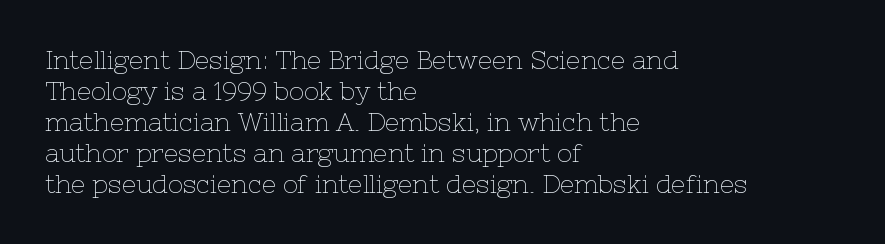
{"italic": "no", "bold": "no", "underline": "no", "align": "left", "line_spacing_ratio": 1.24, "letter_spacing": "normal", "letter_spacing_em": 0.0, "glyph_px": 25}
